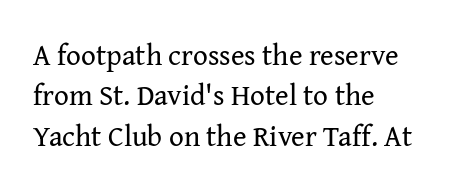
Just letters on the line, the space beneath them empty. Each word holds together tightly as a unit, with standard inter-letter gaps. These lines are rendered in a variable-pitch font. What's the leading like? Ordinary, nothing unusual. Stem width sits at or under what a default text font uses.
